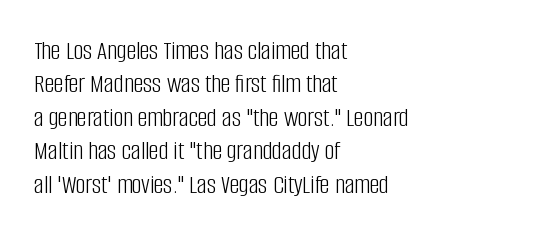
The image shows 27 px text type, upright; set left-aligned, line spacing 1.24x, normal letter spacing, not underlined.
